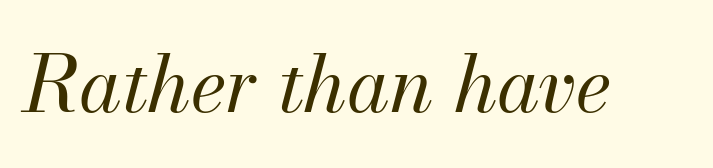
The line texture is even and compact thanks to regular tracking. Each letter keeps its own natural width here, so spacing adapts to shape. You can tell it's italic because the verticals aren't actually vertical. The typeface has the unassuming heft of standard copy or less. The glyphs are unaccompanied by any horizontal stroke below them.
